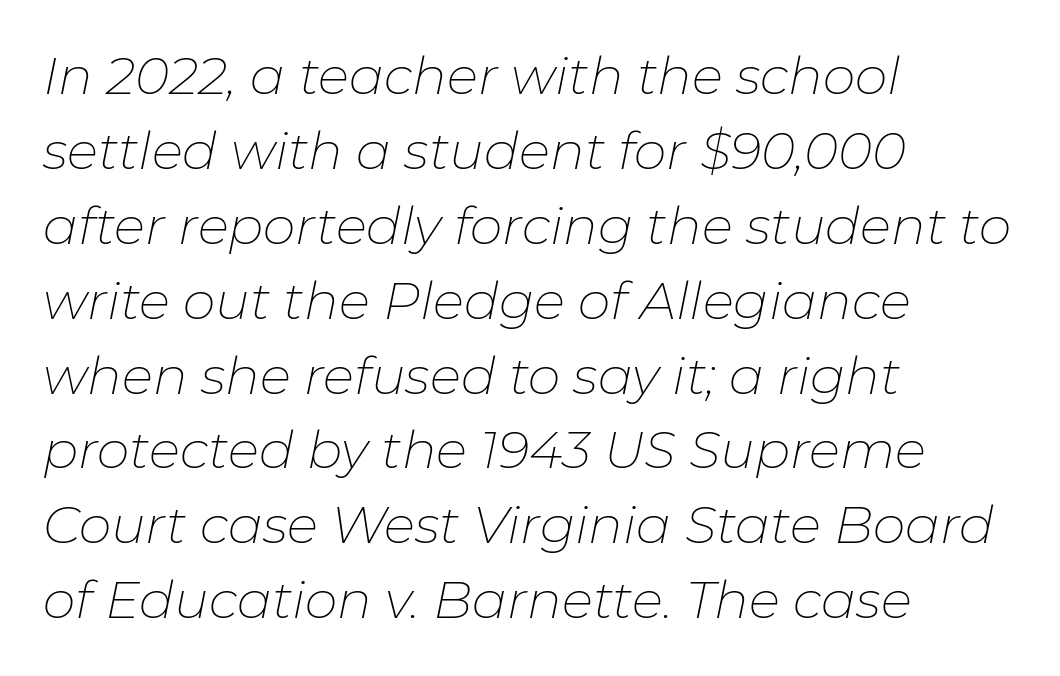
{"italic": "yes", "lean": "right", "slant_degrees": 11, "bold": "no", "weight": "thin", "width": "normal", "stroke_contrast": "low", "x_height": "medium", "monospaced": "no", "underline": "no", "align": "left", "line_spacing": "normal", "line_spacing_ratio": 1.44, "letter_spacing": "normal", "letter_spacing_em": 0.0, "glyph_px": 52}
